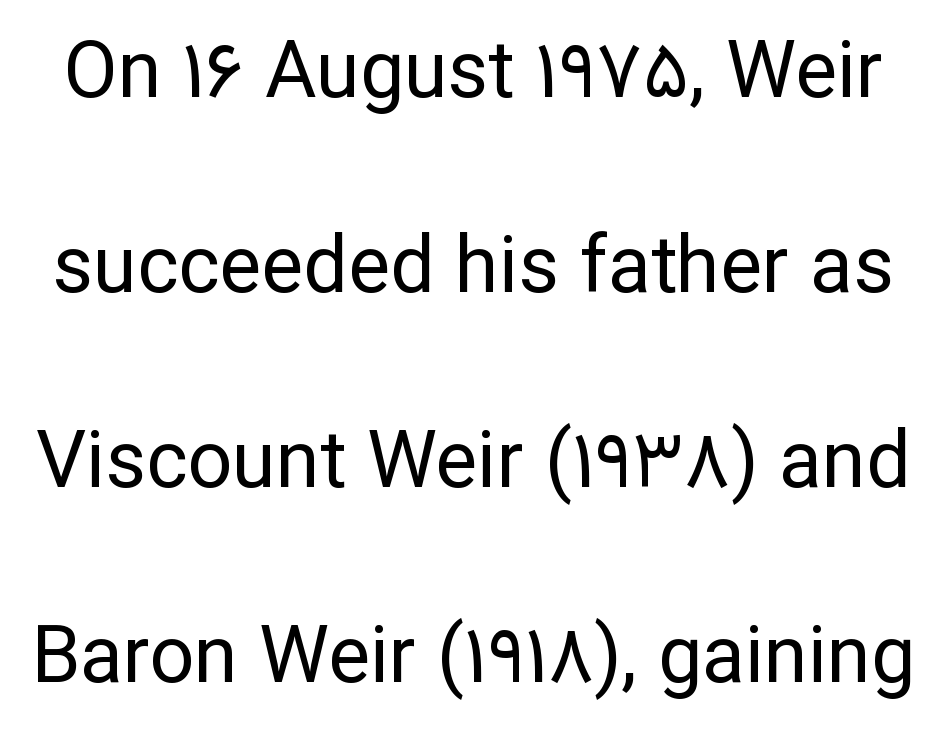
Q: Is the text bold? A: No.
Q: Is the text italic (slanted)? A: No, it is upright.
Q: Is the typeface a serif or a sans-serif typeface? A: Sans-serif.
Q: Is the text underlined? A: No.
Q: Is the spacing between letters normal or unusually wide? A: Normal.
Q: Is the spacing between lines tight, normal or loose? A: Loose.
Q: Width (condensed, normal, or wide)? A: Normal.
Q: Stroke contrast? A: Low.
Q: x-height? A: Medium.
Q: Monospaced? A: No.
